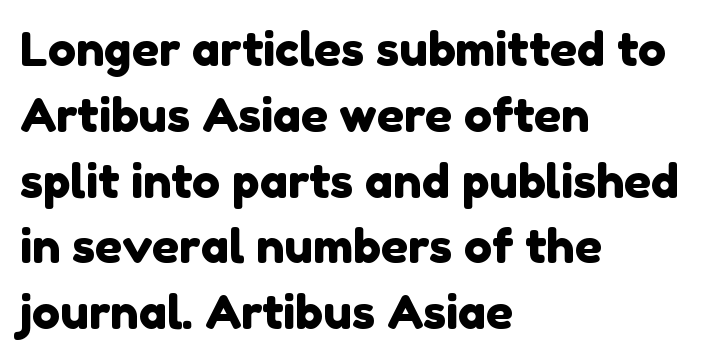
The image shows 47 px sans-serif type; set left-aligned, normal line spacing (1.4x), normal letter spacing, not underlined; low stroke contrast and a medium x-height.
